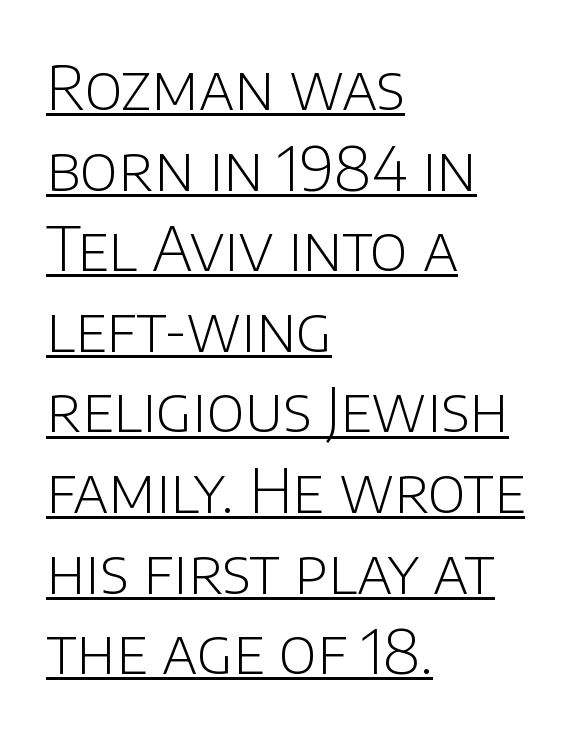
{"serif": "no", "italic": "no", "bold": "no", "weight": "light", "width": "normal", "stroke_contrast": "low", "x_height": "large", "monospaced": "no", "underline": "yes", "align": "left", "line_spacing": "normal", "line_spacing_ratio": 1.3, "letter_spacing": "normal", "letter_spacing_em": 0.0, "glyph_px": 62}
